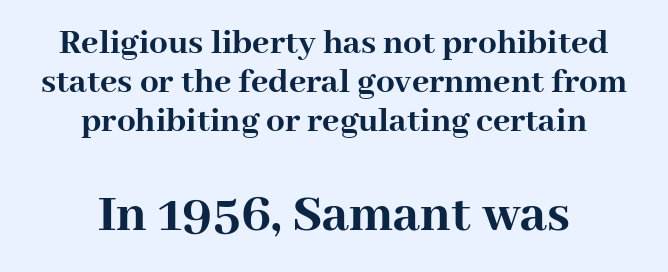
The image shows 56 px semibold serif type, upright; set centered, tight line spacing (1.05x), normal letter spacing, not underlined; the second (bottom) block is 1.51x larger; high stroke contrast and a medium x-height.
